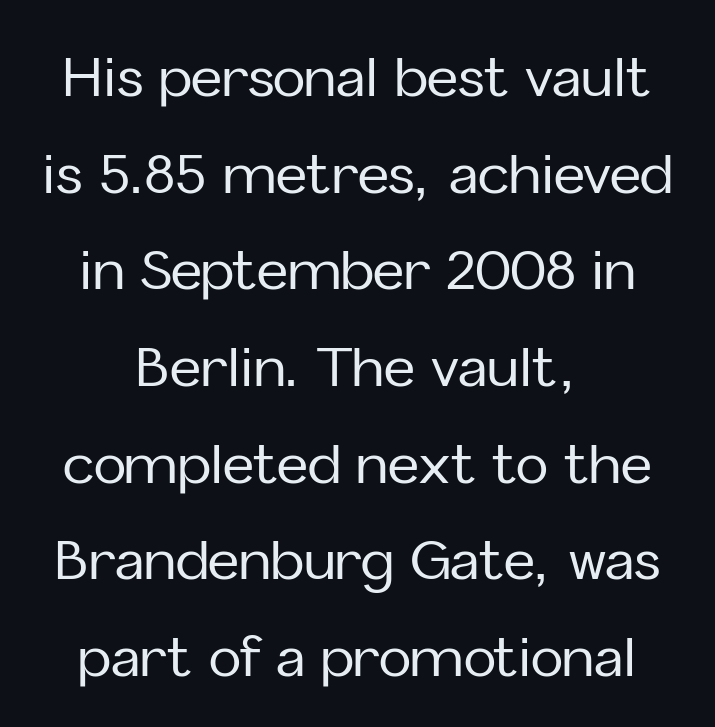
Observe the absence of serifs on each vertical stroke in this sample. Short note: letters normally spaced. Tall strokes in this sample are plumb rather than angled. Plain, unruled lines of type. The rendering uses natural spacing where letterforms have individual widths. Where is the straight margin? There isn't one; the lines are centered.
